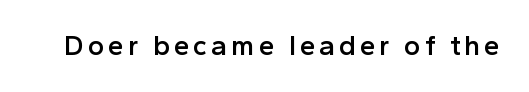
{"serif": "no", "italic": "no", "bold": "semi", "weight": "semibold", "width": "normal", "x_height": "medium", "monospaced": "no", "underline": "no", "glyph_px": 28}
